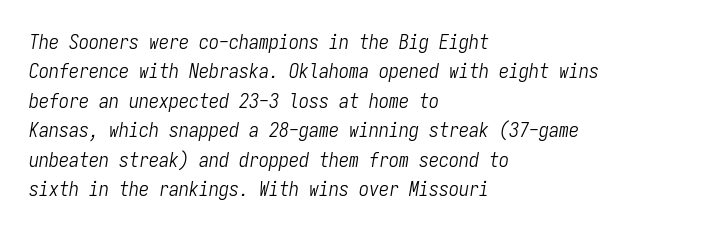
Q: Is the text bold? A: No.
Q: Is the text italic (slanted)? A: Yes, it leans right by about 9 degrees.
Q: Is the text underlined? A: No.
Q: How is the paragraph aligned? A: Left-aligned.
Q: Is the spacing between letters normal or unusually wide? A: Normal.
Q: Is the spacing between lines tight, normal or loose? A: Normal.
